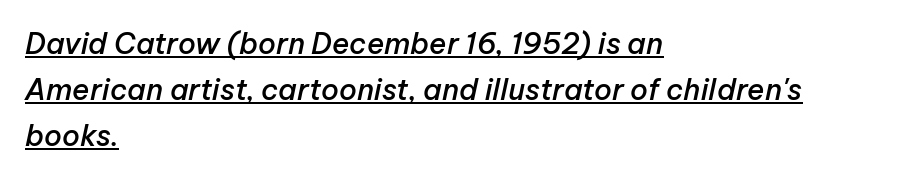
{"italic": "yes", "lean": "right", "slant_degrees": 12, "bold": "semi", "weight": "semibold", "width": "normal", "stroke_contrast": "low", "x_height": "medium", "monospaced": "no", "underline": "yes", "align": "left", "line_spacing": "normal", "line_spacing_ratio": 1.58, "letter_spacing": "normal", "letter_spacing_em": 0.0, "glyph_px": 29}
